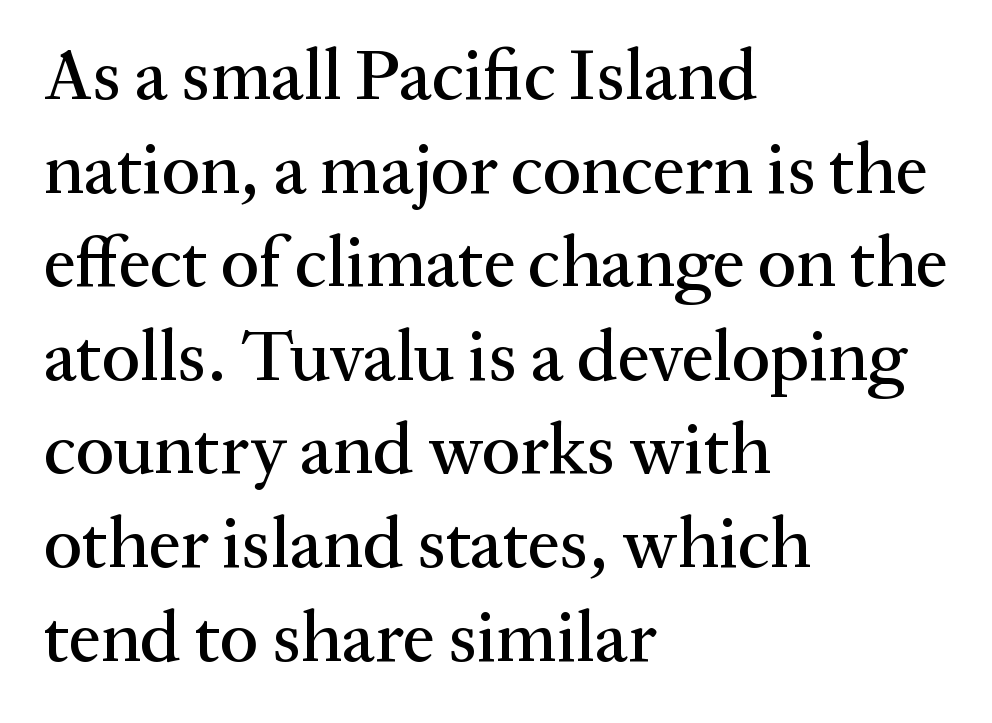
Q: Is the text italic (slanted)? A: No, it is upright.
Q: Is the typeface a serif or a sans-serif typeface? A: Serif.
Q: Is the text underlined? A: No.
Q: How is the paragraph aligned? A: Left-aligned.
Q: Is the spacing between letters normal or unusually wide? A: Normal.
Q: Is the spacing between lines tight, normal or loose? A: Normal.
Q: Width (condensed, normal, or wide)? A: Normal.
Q: Stroke contrast? A: Medium.
Q: x-height? A: Medium.
Q: Monospaced? A: No.
